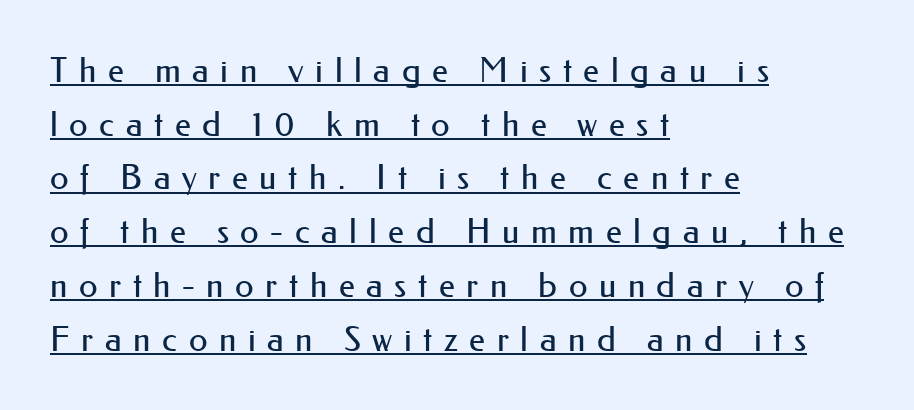
Q: Is the text bold? A: No.
Q: Is the text italic (slanted)? A: No, it is upright.
Q: Is the typeface a serif or a sans-serif typeface? A: Sans-serif.
Q: Is the text underlined? A: Yes.
Q: How is the paragraph aligned? A: Left-aligned.
Q: Is the spacing between letters normal or unusually wide? A: Unusually wide.
Q: Is the spacing between lines tight, normal or loose? A: Normal.
Q: Width (condensed, normal, or wide)? A: Normal.
Q: Stroke contrast? A: Medium.
Q: x-height? A: Small.
Q: Monospaced? A: No.
